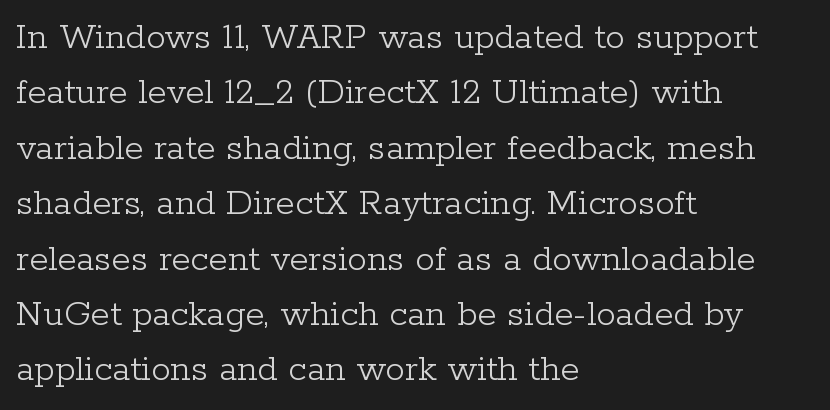
The image shows 39 px light serif type, upright; set left-aligned, normal line spacing (1.42x), normal letter spacing, not underlined; low stroke contrast and a medium x-height.
